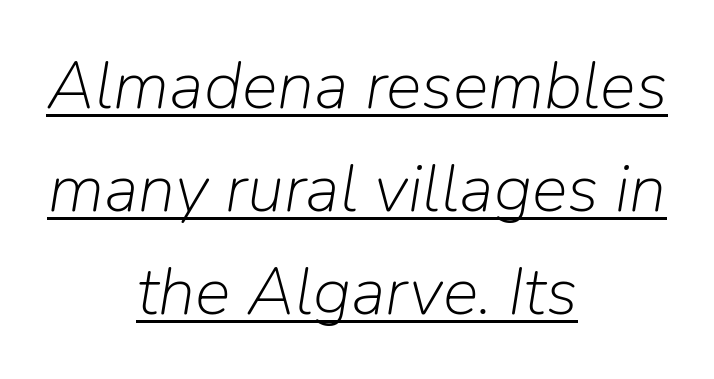
Q: Is the text bold? A: No.
Q: Is the text italic (slanted)? A: Yes, it leans right by about 9 degrees.
Q: Is the text underlined? A: Yes.
Q: How is the paragraph aligned? A: Centered.
Q: Is the spacing between letters normal or unusually wide? A: Normal.
Q: Is the spacing between lines tight, normal or loose? A: Normal.
Q: Width (condensed, normal, or wide)? A: Normal.
Q: Stroke contrast? A: Low.
Q: x-height? A: Medium.
Q: Monospaced? A: No.
